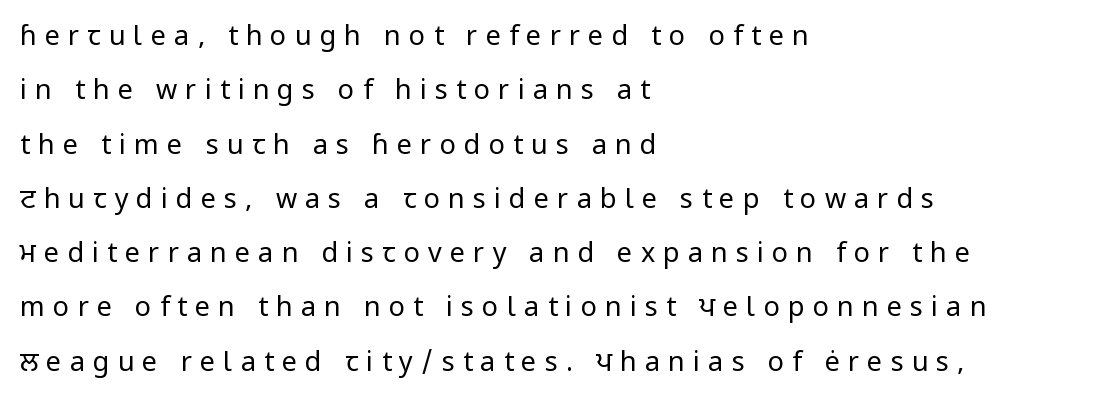
The image shows 27 px text type, upright; set left-aligned, loose line spacing (2.01x), unusually wide letter spacing (+0.3 em), not underlined.
